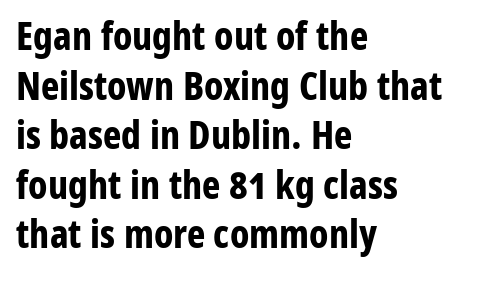
The vertical gap from one line to the next is medium. Designer's note — italics off, roman on. Has an underline been added? It has not. These lines stack with their left ends in a neat column. The letters carry no serifs — their stems end cleanly without finishing strokes.
